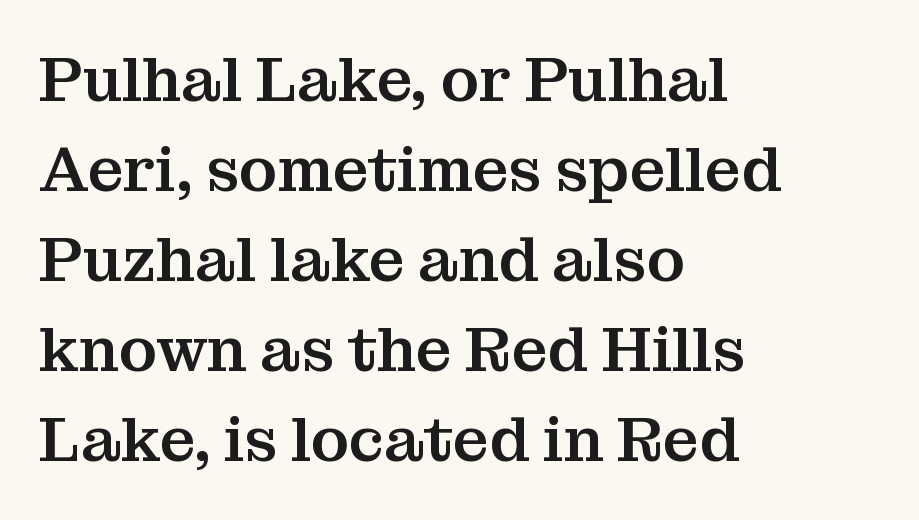
The image shows 63 px serif type, upright; set left-aligned, normal line spacing (1.43x), normal letter spacing, not underlined; medium stroke contrast and a medium x-height.
